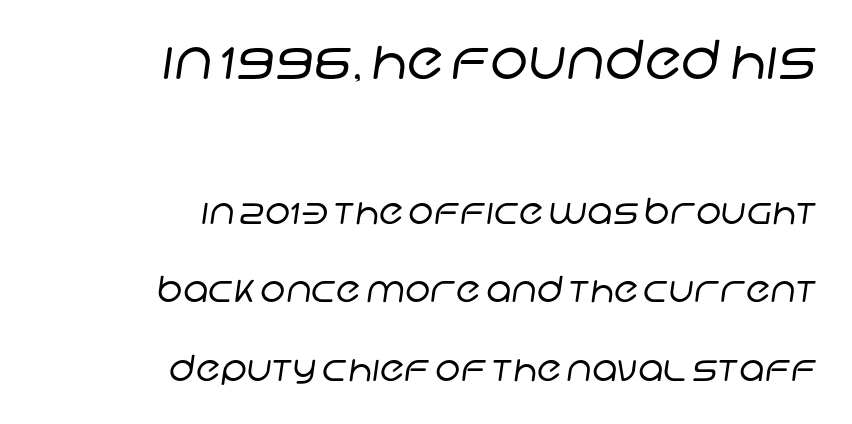
{"serif": "no", "bold": "no", "weight": "regular", "width": "normal", "stroke_contrast": "low", "x_height": "large", "monospaced": "no", "underline": "no", "align": "right", "line_spacing": "loose", "line_spacing_ratio": 2.17, "letter_spacing": "normal", "letter_spacing_em": 0.0, "larger_block": "first", "size_ratio": 1.5, "glyph_px": 54}
